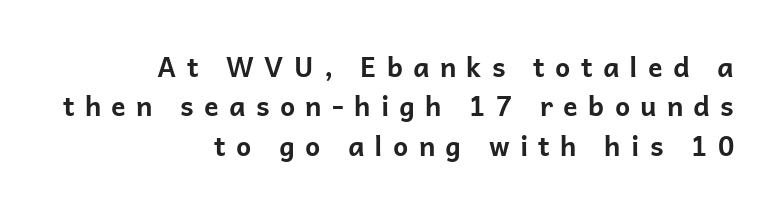
How are the letters spaced? Widely, with obvious added tracking. Line spacing here is normal. The space directly below the letters is spotless. Pretty heavy lettering here — definitely bold.
